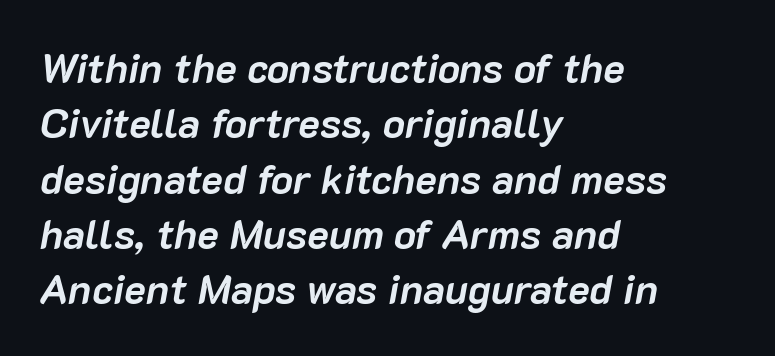
Q: Is the text bold? A: Yes.
Q: Is the text italic (slanted)? A: Yes, it leans right by about 10 degrees.
Q: Is the text underlined? A: No.
Q: How is the paragraph aligned? A: Left-aligned.
Q: Is the spacing between letters normal or unusually wide? A: Normal.
Q: Is the spacing between lines tight, normal or loose? A: Normal.
Q: Width (condensed, normal, or wide)? A: Normal.
Q: Stroke contrast? A: Low.
Q: x-height? A: Medium.
Q: Monospaced? A: No.
